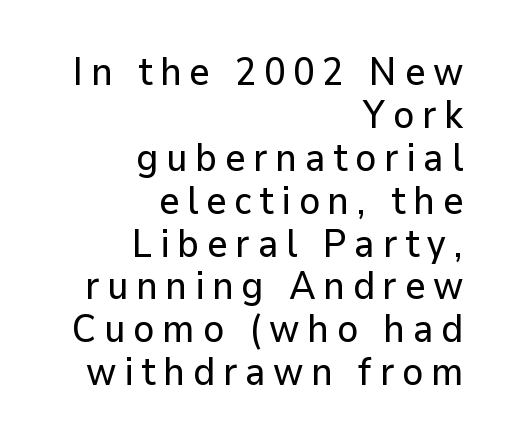
Q: Is the text italic (slanted)? A: No, it is upright.
Q: Is the typeface a serif or a sans-serif typeface? A: Sans-serif.
Q: Is the text underlined? A: No.
Q: How is the paragraph aligned? A: Right-aligned.
Q: Is the spacing between letters normal or unusually wide? A: Unusually wide.
Q: Is the spacing between lines tight, normal or loose? A: Tight.
Q: Width (condensed, normal, or wide)? A: Normal.
Q: Stroke contrast? A: Low.
Q: x-height? A: Medium.
Q: Monospaced? A: No.
